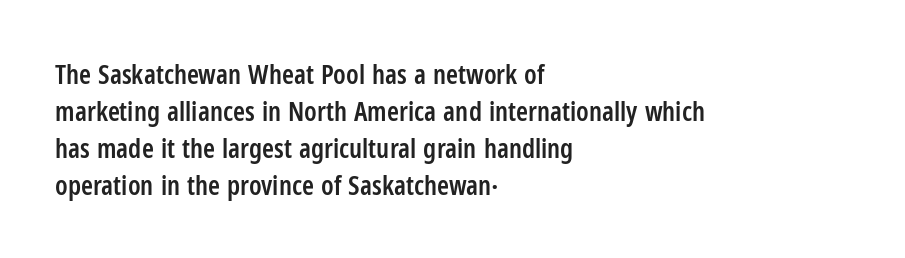
Nobody touched the tracking dial on this one. The space between consecutive lines is moderate. The area under the type is left untouched. Posture: straight, roman, zero tilt. The glyphs have the mass of a demibold cut, below bold.
